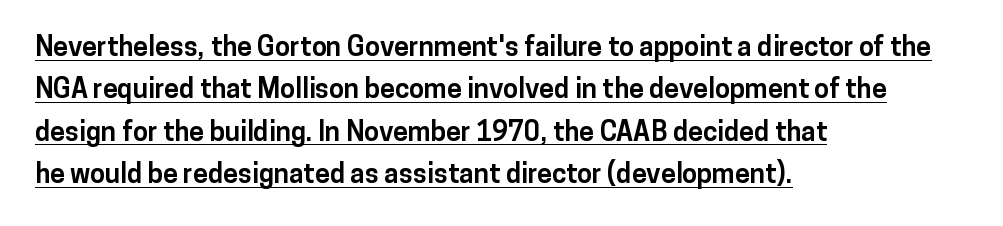
The image shows 27 px bold type, upright; set left-aligned, normal line spacing (1.57x), normal letter spacing, underlined.
